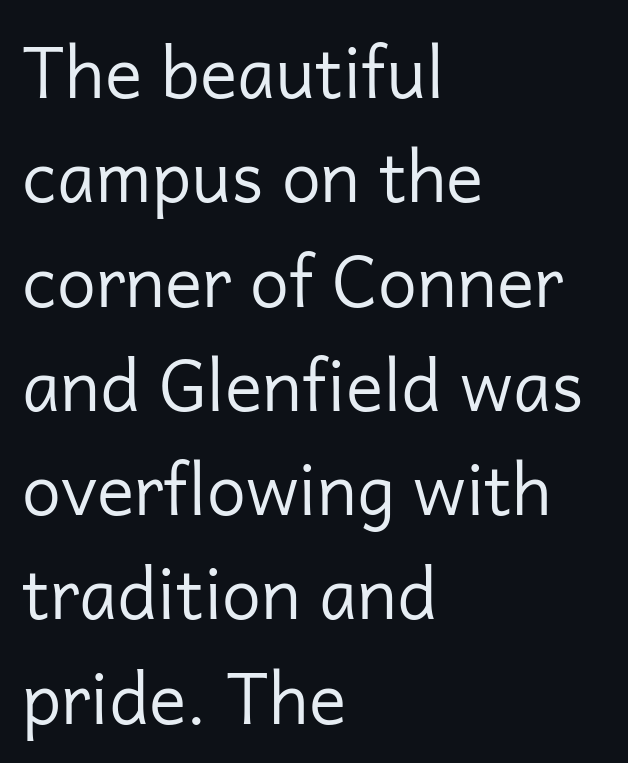
Q: Is the text bold? A: No.
Q: Is the text italic (slanted)? A: No, it is upright.
Q: Is the typeface a serif or a sans-serif typeface? A: Sans-serif.
Q: Is the text underlined? A: No.
Q: How is the paragraph aligned? A: Left-aligned.
Q: Is the spacing between letters normal or unusually wide? A: Normal.
Q: Is the spacing between lines tight, normal or loose? A: Normal.
Q: Width (condensed, normal, or wide)? A: Normal.
Q: Stroke contrast? A: Low.
Q: x-height? A: Medium.
Q: Monospaced? A: No.
